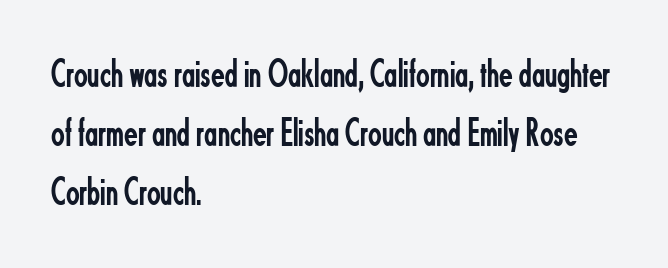
The image shows 40 px regular-weight, condensed sans-serif type, upright; set left-aligned, normal line spacing (1.47x), normal letter spacing, not underlined; low stroke contrast and a small x-height.
